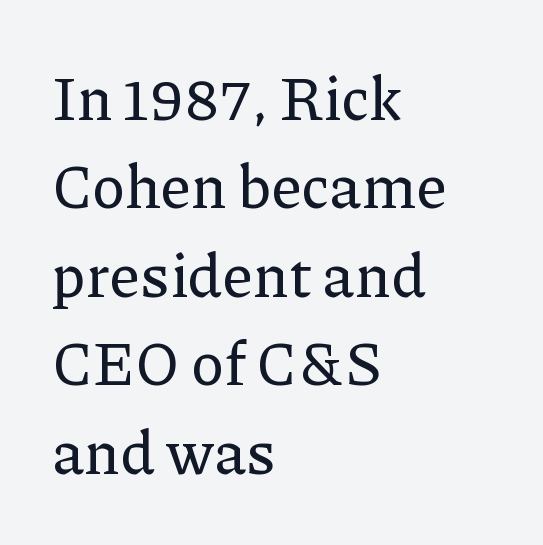
The image shows 61 px serif type, upright; set left-aligned, normal line spacing (1.45x), normal letter spacing, not underlined; low stroke contrast and a medium x-height.
